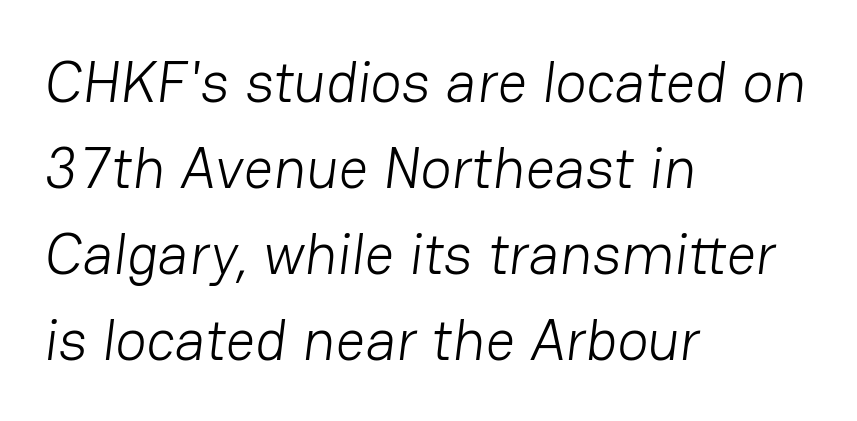
The image shows 58 px light sans-serif type; set left-aligned, normal line spacing (1.48x), normal letter spacing, not underlined; low stroke contrast and a medium x-height.
